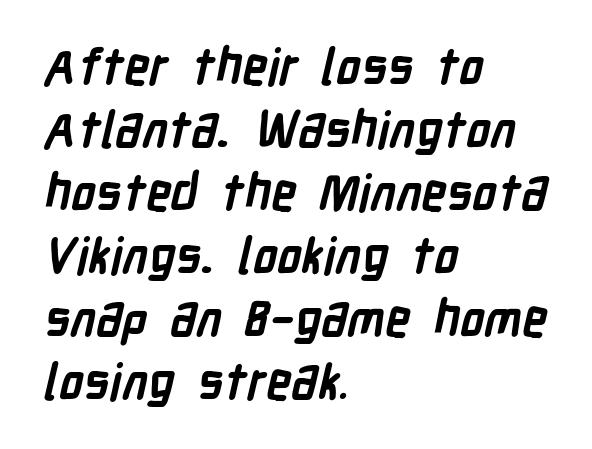
In terms of weight, the rendering is a true, heavy bold. Standard letterfit; no display-style spreading of the glyphs. Is there much room between lines? A standard amount, neither cramped nor airy. Underline: absent. Here the designer chose a conventional face with non-uniform glyph widths.
